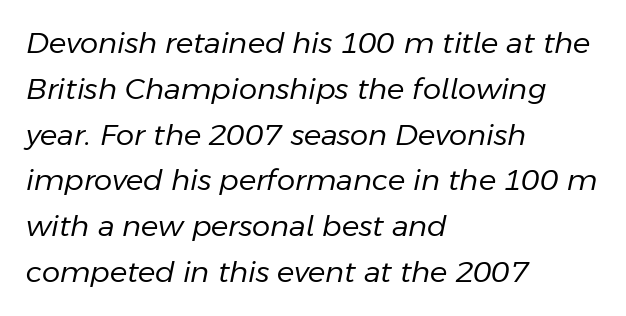
The ragged edge is on the right, which tells us the setting is flush left. The glyphs look as if they've been sheared to an angle. The letters advance in unequal steps, a hallmark of proportional type. The passage shown is not bold in any degree.
